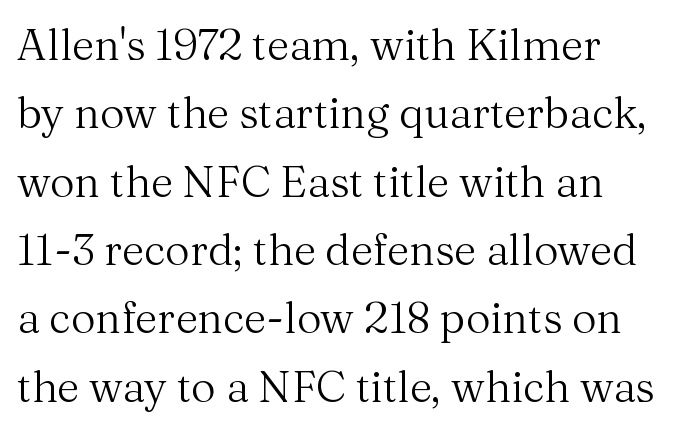
Q: Is the text bold? A: No.
Q: Is the text italic (slanted)? A: No, it is upright.
Q: Is the typeface a serif or a sans-serif typeface? A: Serif.
Q: Is the text underlined? A: No.
Q: Is the spacing between letters normal or unusually wide? A: Normal.
Q: Is the spacing between lines tight, normal or loose? A: Normal.
Q: Width (condensed, normal, or wide)? A: Normal.
Q: Stroke contrast? A: Medium.
Q: x-height? A: Medium.
Q: Monospaced? A: No.
